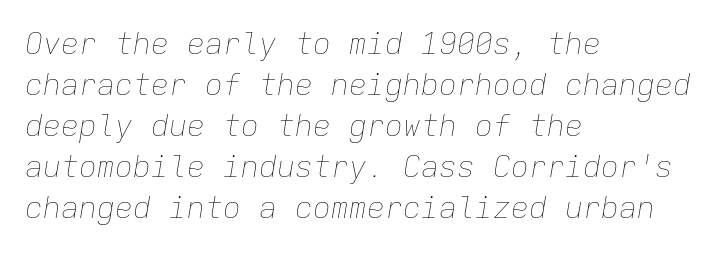
The image shows 30 px thin type, italic (leaning right), monospaced; set left-aligned, normal line spacing (1.37x), normal letter spacing, not underlined; low stroke contrast and a medium x-height.
